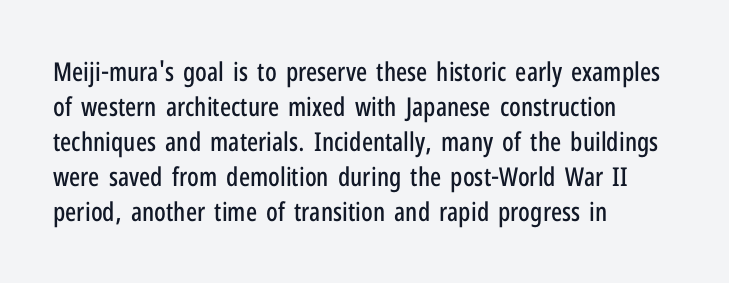
Upright lettering throughout. A classic flush-left, rag-right setting is used for this passage. Underlining? Definitely not there. The passage shown stacks its lines at a standard gap. The letterforms sit shoulder to shoulder at normal distance.
